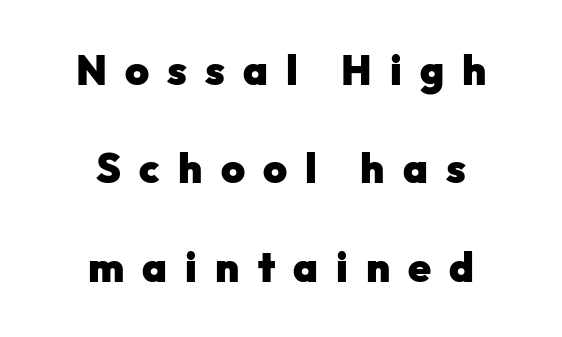
{"serif": "no", "italic": "no", "bold": "yes", "weight": "heavy", "width": "normal", "stroke_contrast": "low", "x_height": "medium", "monospaced": "no", "underline": "no", "align": "center", "line_spacing": "loose", "line_spacing_ratio": 2.4, "letter_spacing": "wide", "letter_spacing_em": 0.44, "glyph_px": 41}
